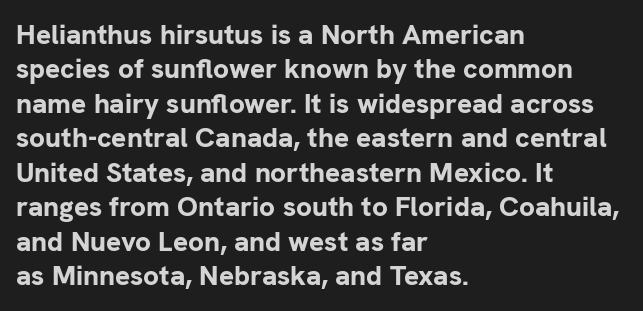
Look at the stroke-to-counter ratio: heavy, a bold. One-word summary of the alignment: left. Is the letter spacing exaggerated? No — it looks like the ordinary default. Look at the bottom of the vertical strokes: they stop flat, with no serifs.
